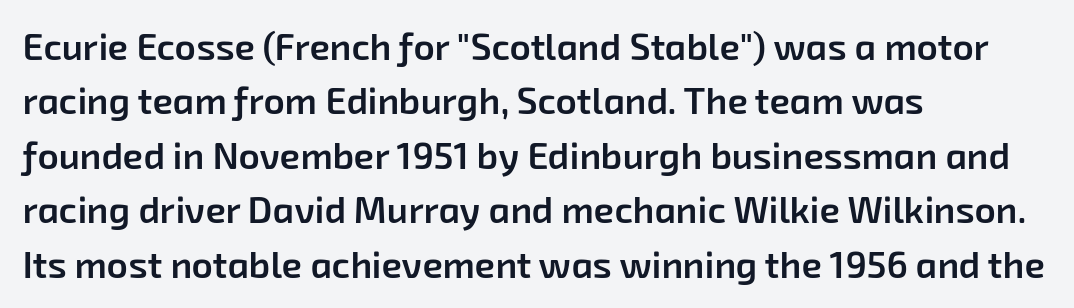
{"serif": "no", "bold": "semi", "weight": "semibold", "width": "normal", "stroke_contrast": "low", "x_height": "medium", "monospaced": "no", "underline": "no", "align": "left", "line_spacing": "normal", "line_spacing_ratio": 1.47, "letter_spacing": "normal", "letter_spacing_em": 0.0, "glyph_px": 37}
